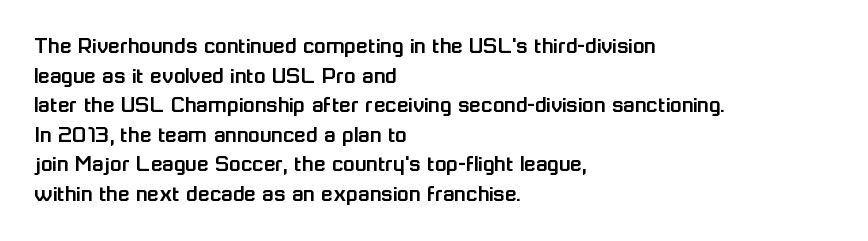
{"italic": "no", "underline": "no", "align": "left", "line_spacing_ratio": 1.23, "letter_spacing": "normal", "letter_spacing_em": 0.0, "glyph_px": 24}
